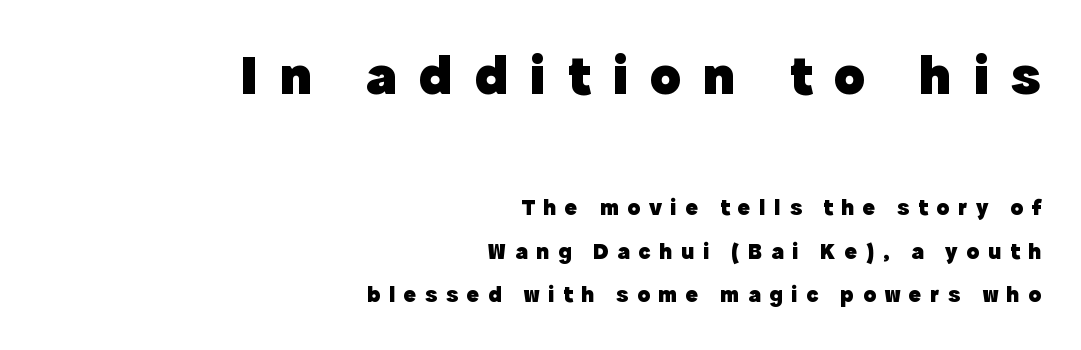
The image shows 57 px heavy sans-serif type, upright; set right-aligned, line spacing 1.89x, unusually wide letter spacing (+0.38 em), not underlined; the first (top) block is 2.48x larger; a medium x-height.
